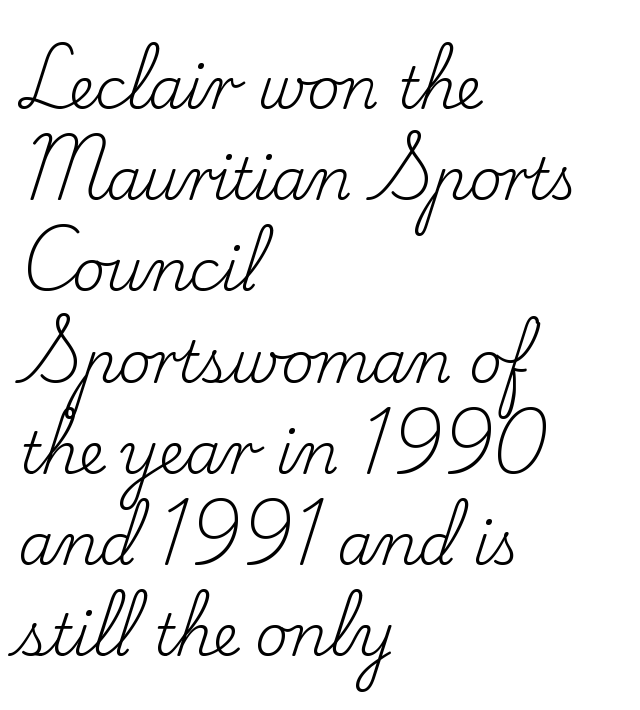
Q: Is the text bold? A: No.
Q: Is the text italic (slanted)? A: Yes.
Q: Is the typeface a serif or a sans-serif typeface? A: Serif.
Q: Is the text underlined? A: No.
Q: How is the paragraph aligned? A: Left-aligned.
Q: Is the spacing between letters normal or unusually wide? A: Normal.
Q: Is the spacing between lines tight, normal or loose? A: Normal.
Q: Width (condensed, normal, or wide)? A: Normal.
Q: Stroke contrast? A: Low.
Q: x-height? A: Small.
Q: Monospaced? A: No.
